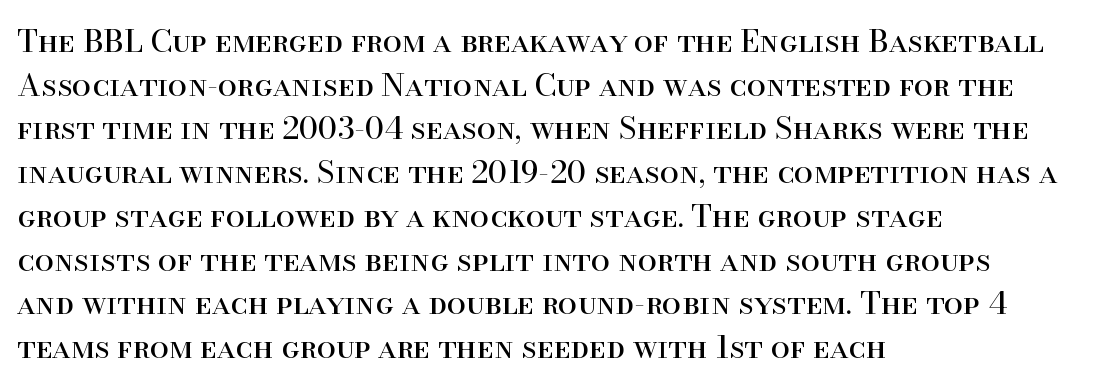
The image shows 31 px regular-weight serif type, upright; set left-aligned, normal line spacing (1.41x), normal letter spacing, not underlined; high stroke contrast and a small x-height.
